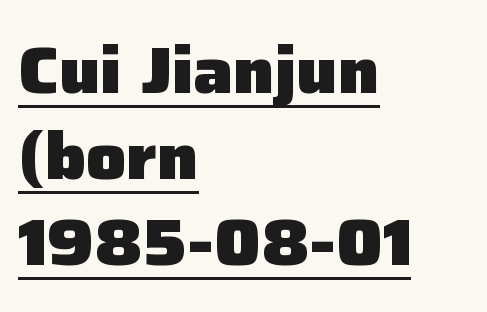
Glyph-to-glyph distance matches everyday printed text. The typesetting leans heavy: a genuine bold. Every row of glyphs begins at an identical x-position on the left. Serif or sans? Sans — the stroke terminals are bare. Underlining? Definitely there.
